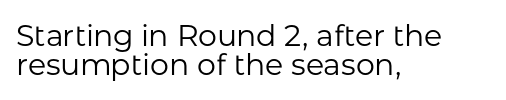
Underline: absent. Compared with a centered layout, this one pins lines to the left instead. The horizontal fit of the characters is conventional and even. Every character sits straight up, as roman type does.
